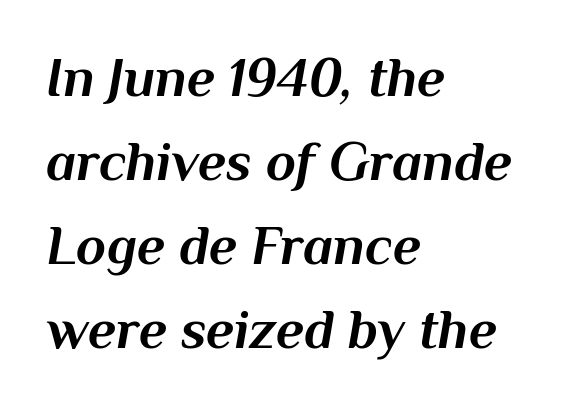
Q: Is the text bold? A: Yes.
Q: Is the text italic (slanted)? A: Yes, it leans right by about 10 degrees.
Q: Is the text underlined? A: No.
Q: How is the paragraph aligned? A: Left-aligned.
Q: Is the spacing between letters normal or unusually wide? A: Normal.
Q: Is the spacing between lines tight, normal or loose? A: Normal.
Q: Width (condensed, normal, or wide)? A: Normal.
Q: Stroke contrast? A: Medium.
Q: x-height? A: Medium.
Q: Monospaced? A: No.
